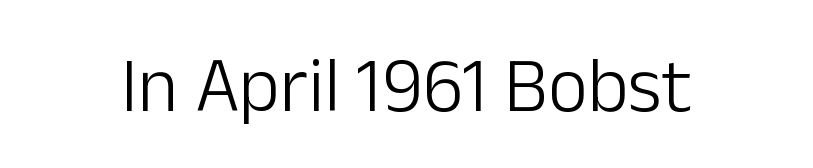
The image shows 77 px light sans-serif type, upright; set normal letter spacing, not underlined; low stroke contrast and a medium x-height.
